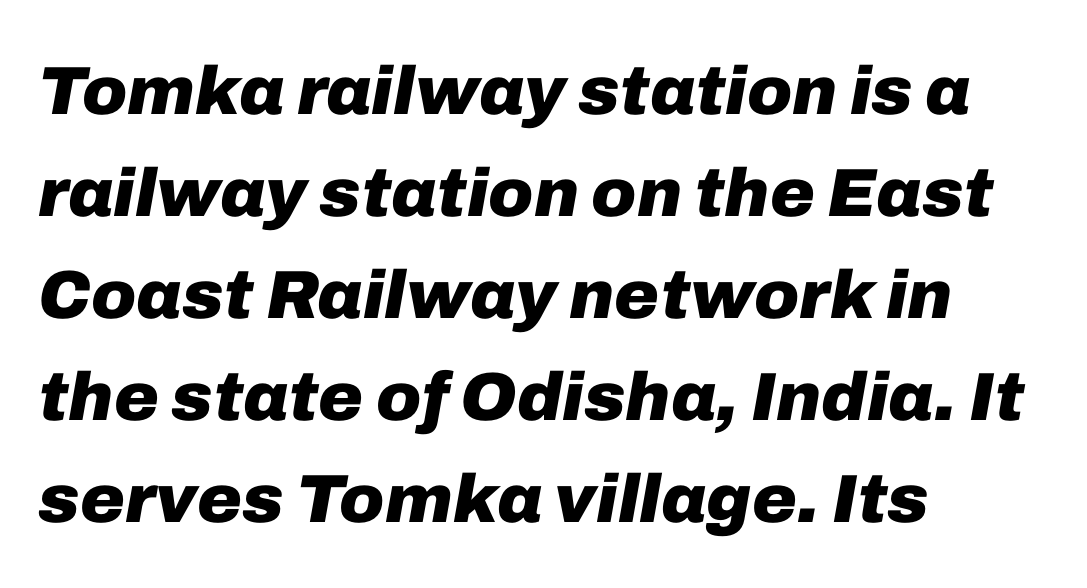
{"italic": "yes", "lean": "right", "slant_degrees": 10, "bold": "yes", "weight": "heavy", "width": "normal", "stroke_contrast": "low", "x_height": "medium", "monospaced": "no", "underline": "no", "align": "left", "line_spacing": "normal", "line_spacing_ratio": 1.5, "letter_spacing": "normal", "letter_spacing_em": 0.0, "glyph_px": 68}
